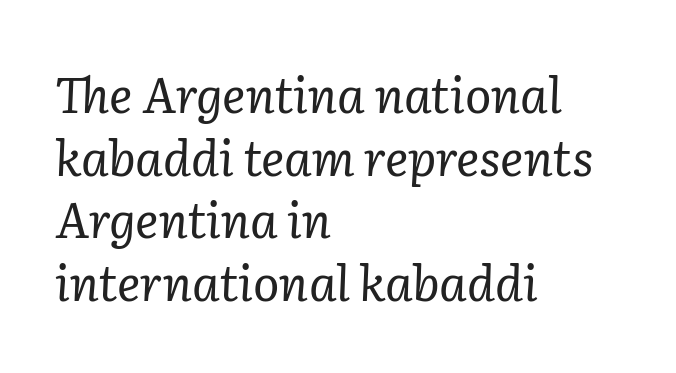
The image shows 49 px regular-weight serif type, italic (leaning right); set left-aligned, normal line spacing (1.28x), normal letter spacing, not underlined; low stroke contrast and a medium x-height.
